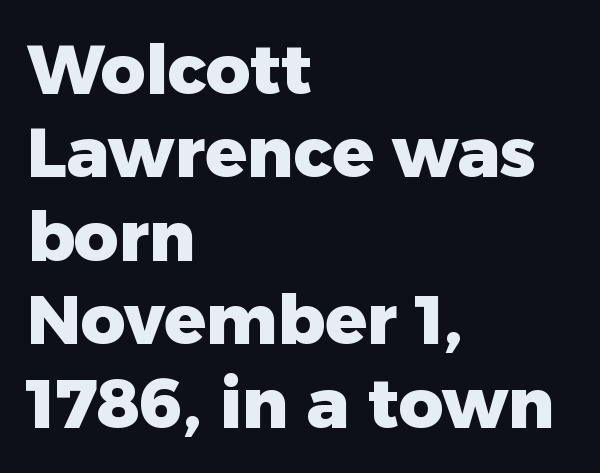
The image shows 69 px heavy sans-serif type, upright; set left-aligned, line spacing 1.21x, normal letter spacing, not underlined; low stroke contrast and a medium x-height.
